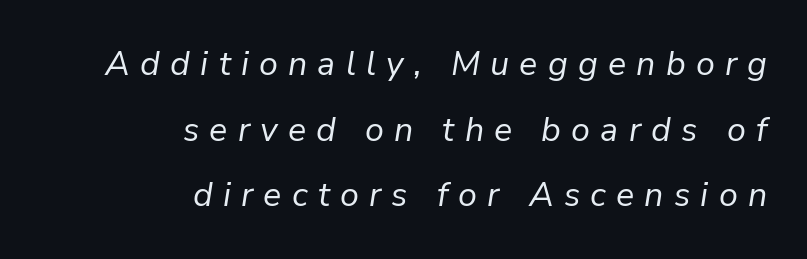
{"italic": "yes", "lean": "right", "slant_degrees": 9, "bold": "no", "weight": "regular", "width": "normal", "stroke_contrast": "low", "x_height": "medium", "monospaced": "no", "underline": "no", "align": "right", "line_spacing": "loose", "line_spacing_ratio": 1.93, "letter_spacing": "wide", "letter_spacing_em": 0.3, "glyph_px": 34}
